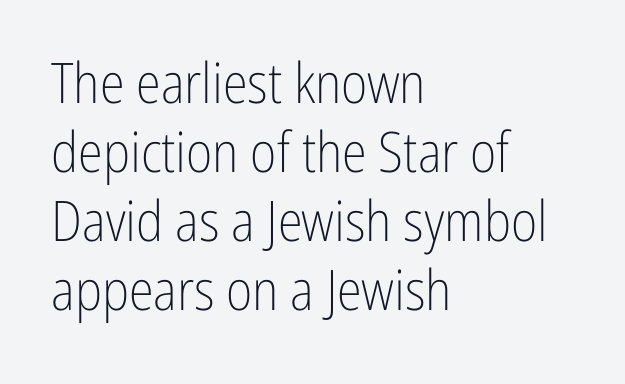
Reading down the block, your eye returns to a fixed left position each line. This is not heavy type; no bold has been used. Check the space under the baseline: it is left empty. Letter spacing: default. Stroke terminals: plain, sans-serif.
